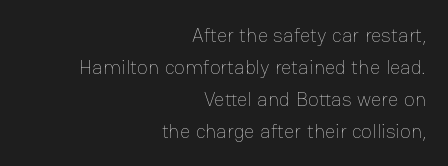
{"italic": "no", "bold": "no", "underline": "no", "align": "right", "line_spacing": "normal", "line_spacing_ratio": 1.6, "letter_spacing": "normal", "letter_spacing_em": 0.0, "glyph_px": 20}
